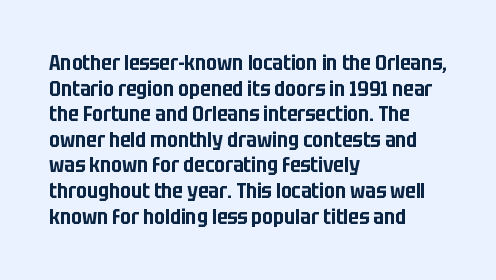
The image shows 21 px text type, upright; set left-aligned, line spacing 1.22x, normal letter spacing, not underlined.
